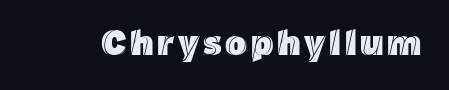
Character widths vary here, with narrow letters taking less room than wide ones. Type without underlining. No italicization has been applied; the sample stays upright.
